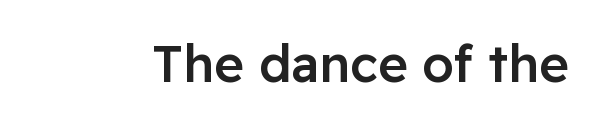
The letterforms sit shoulder to shoulder at normal distance. Note the varied advance widths — an 'i' is clearly narrower than an 'm'. Observe the absence of serifs on each vertical stroke in this sample. A semibold gives these letters moderate extra thickness, short of bold.
